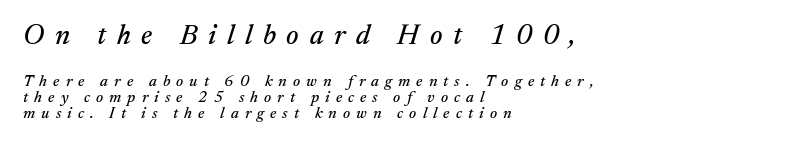
Q: Is the text italic (slanted)? A: Yes, it leans right by about 17 degrees.
Q: Is the typeface a serif or a sans-serif typeface? A: Serif.
Q: Is the text underlined? A: No.
Q: How is the paragraph aligned? A: Left-aligned.
Q: Is the spacing between letters normal or unusually wide? A: Unusually wide.
Q: Is the spacing between lines tight, normal or loose? A: Tight.
Q: Which block of text is set in a larger size, the first (top) or the second (bottom)? A: The first (top) one.
Q: Width (condensed, normal, or wide)? A: Normal.
Q: Stroke contrast? A: Medium.
Q: x-height? A: Medium.
Q: Monospaced? A: No.
